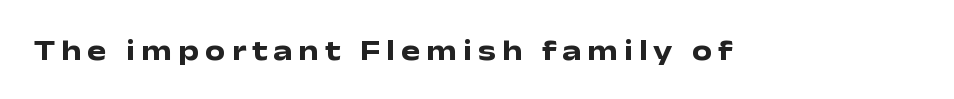
Q: Is the text bold? A: Yes.
Q: Is the text italic (slanted)? A: No, it is upright.
Q: Is the typeface a serif or a sans-serif typeface? A: Sans-serif.
Q: Is the text underlined? A: No.
Q: Is the spacing between letters normal or unusually wide? A: Unusually wide.
Q: Width (condensed, normal, or wide)? A: Wide.
Q: Stroke contrast? A: Low.
Q: x-height? A: Medium.
Q: Monospaced? A: No.
